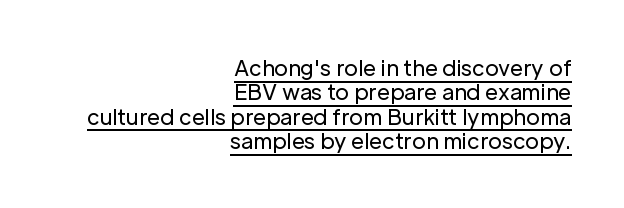
Q: Is the text bold? A: No.
Q: Is the text italic (slanted)? A: No, it is upright.
Q: Is the text underlined? A: Yes.
Q: How is the paragraph aligned? A: Right-aligned.
Q: Is the spacing between letters normal or unusually wide? A: Normal.
